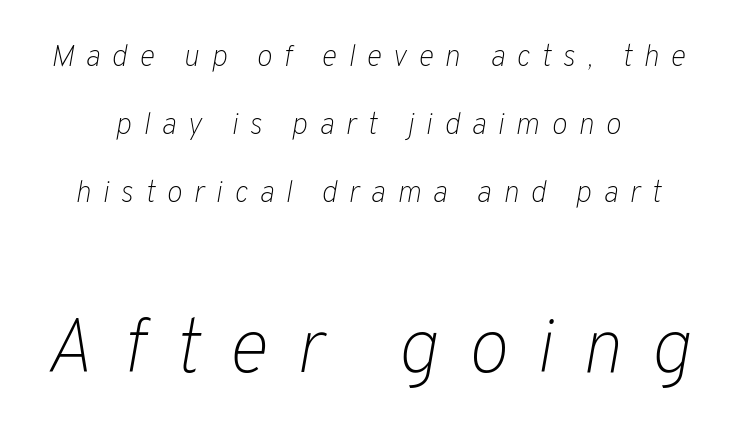
Check the space under the baseline: it is left empty. The letters are spread apart with noticeably loose tracking. Compared with typical paragraphs, the rows here are farther apart. This rendering uses center alignment, leaving both contours irregular but symmetric. Does the bottom block carry the larger type? Yes, it does.
